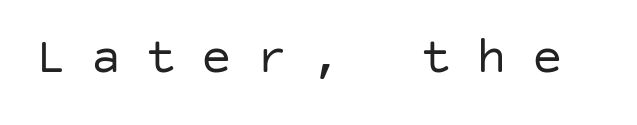
Q: Is the text bold? A: No.
Q: Is the text italic (slanted)? A: No, it is upright.
Q: Is the typeface a serif or a sans-serif typeface? A: Sans-serif.
Q: Is the text underlined? A: No.
Q: Is the spacing between letters normal or unusually wide? A: Unusually wide.
Q: Width (condensed, normal, or wide)? A: Normal.
Q: Stroke contrast? A: Low.
Q: x-height? A: Large.
